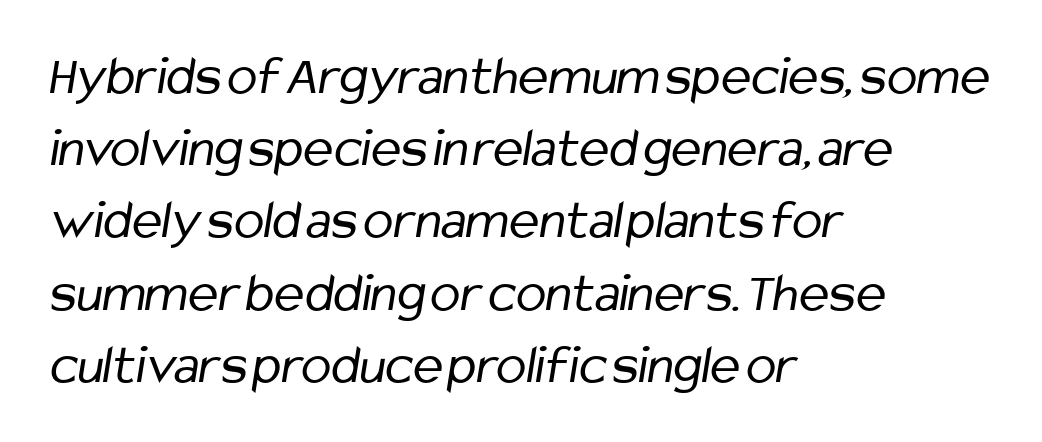
Q: Is the text bold? A: No.
Q: Is the typeface a serif or a sans-serif typeface? A: Sans-serif.
Q: Is the text underlined? A: No.
Q: How is the paragraph aligned? A: Left-aligned.
Q: Is the spacing between letters normal or unusually wide? A: Normal.
Q: Is the spacing between lines tight, normal or loose? A: Normal.
Q: Width (condensed, normal, or wide)? A: Condensed.
Q: Stroke contrast? A: Low.
Q: x-height? A: Medium.
Q: Monospaced? A: No.
